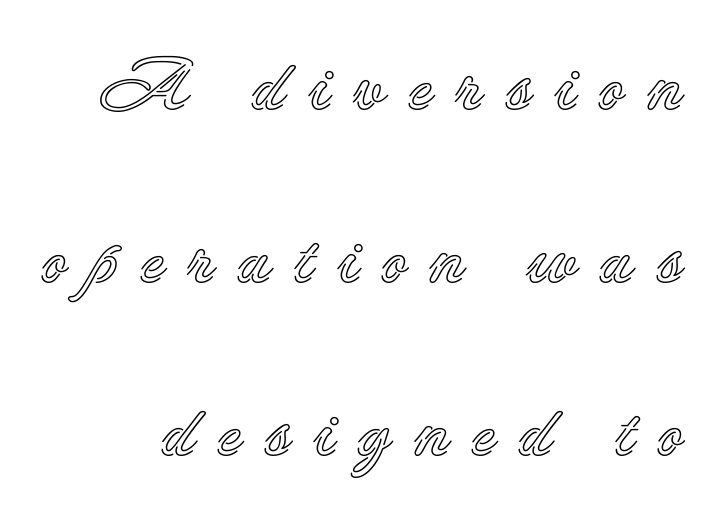
The image shows 74 px text type; set loose line spacing (2.34x), unusually wide letter spacing (+0.3 em), not underlined; a small x-height.
